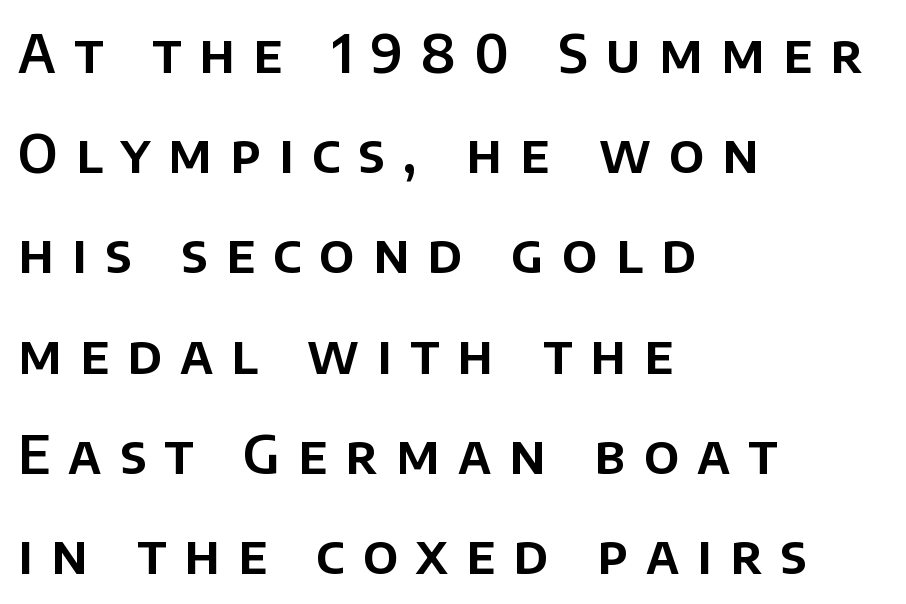
These lines are rendered in a variable-pitch font. Ordinary non-slanted type is in use. Line starts are locked; line ends wander. Underlining? Definitely not there.
